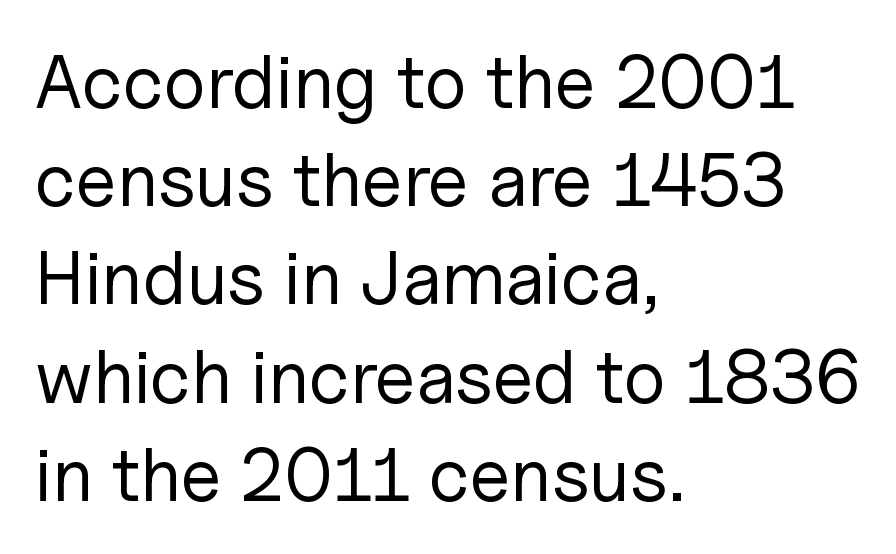
The face used here is proportionally spaced, like ordinary book or web type. Tracking here is standard; glyphs follow each other at the usual distance. Stems and bowls with no extra thickness — not bold. This block has exactly the height ordinary leading produces. The passage shown is not underscored anywhere.
